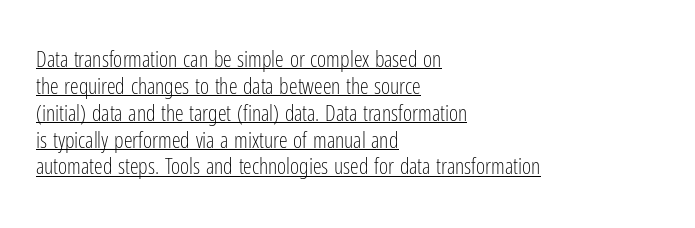
Q: Is the text bold? A: No.
Q: Is the text italic (slanted)? A: No, it is upright.
Q: Is the text underlined? A: Yes.
Q: How is the paragraph aligned? A: Left-aligned.
Q: Is the spacing between letters normal or unusually wide? A: Normal.
